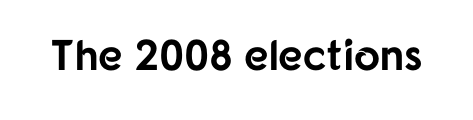
Q: Is the text bold? A: Yes.
Q: Is the text italic (slanted)? A: No, it is upright.
Q: Is the typeface a serif or a sans-serif typeface? A: Sans-serif.
Q: Is the text underlined? A: No.
Q: Is the spacing between letters normal or unusually wide? A: Normal.
Q: Width (condensed, normal, or wide)? A: Normal.
Q: Stroke contrast? A: Low.
Q: x-height? A: Medium.
Q: Monospaced? A: No.
